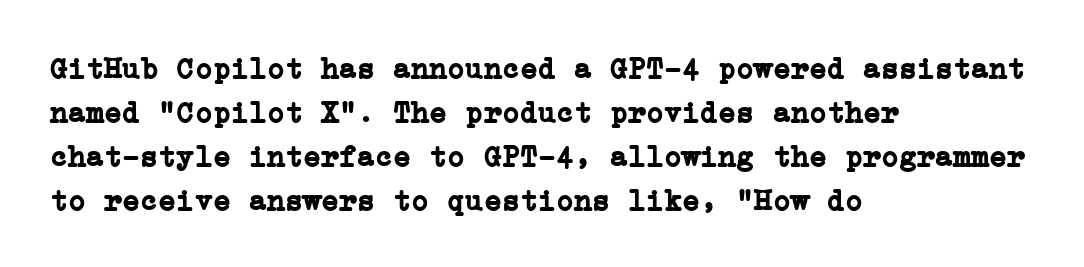
Q: Is the text bold? A: Yes.
Q: Is the text italic (slanted)? A: No, it is upright.
Q: Is the typeface a serif or a sans-serif typeface? A: Serif.
Q: Is the text underlined? A: No.
Q: How is the paragraph aligned? A: Left-aligned.
Q: Is the spacing between letters normal or unusually wide? A: Normal.
Q: Is the spacing between lines tight, normal or loose? A: Normal.
Q: Width (condensed, normal, or wide)? A: Normal.
Q: Stroke contrast? A: Low.
Q: x-height? A: Medium.
